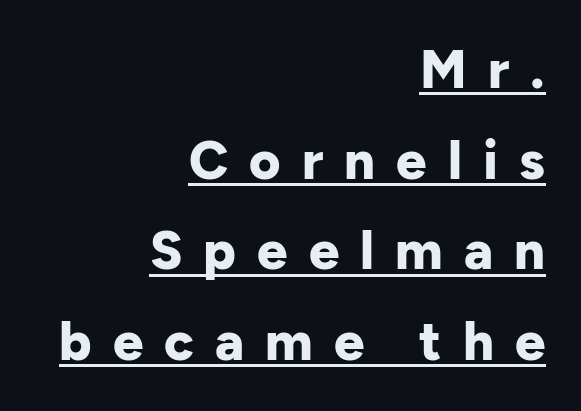
{"serif": "no", "italic": "no", "bold": "yes", "weight": "bold", "width": "normal", "stroke_contrast": "low", "x_height": "medium", "monospaced": "no", "underline": "yes", "align": "right", "line_spacing": "normal", "line_spacing_ratio": 1.68, "letter_spacing": "wide", "letter_spacing_em": 0.39, "glyph_px": 54}
